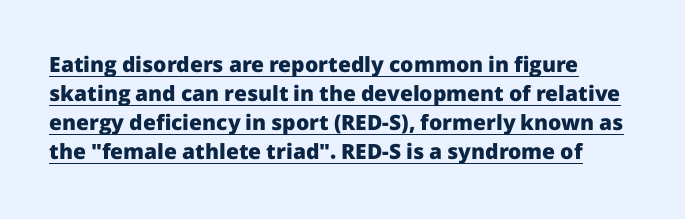
{"italic": "no", "bold": "yes", "underline": "yes", "line_spacing": "normal", "line_spacing_ratio": 1.38, "letter_spacing": "normal", "letter_spacing_em": 0.0, "glyph_px": 21}
